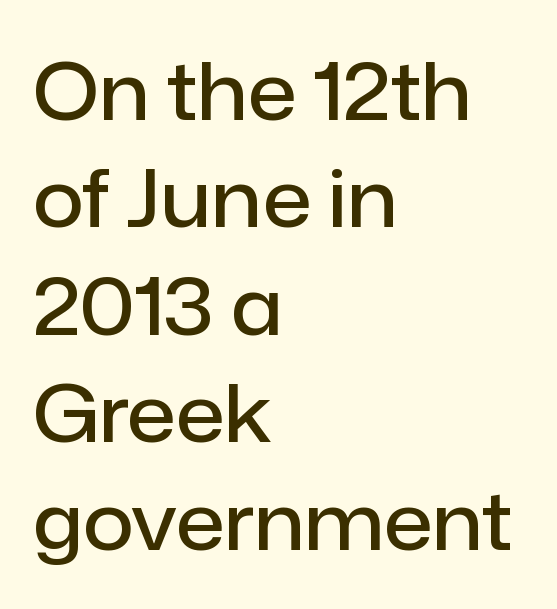
{"serif": "no", "italic": "no", "bold": "semi", "weight": "semibold", "width": "normal", "stroke_contrast": "low", "x_height": "medium", "monospaced": "no", "underline": "no", "align": "left", "line_spacing": "normal", "line_spacing_ratio": 1.36, "letter_spacing": "normal", "letter_spacing_em": 0.0, "glyph_px": 79}
